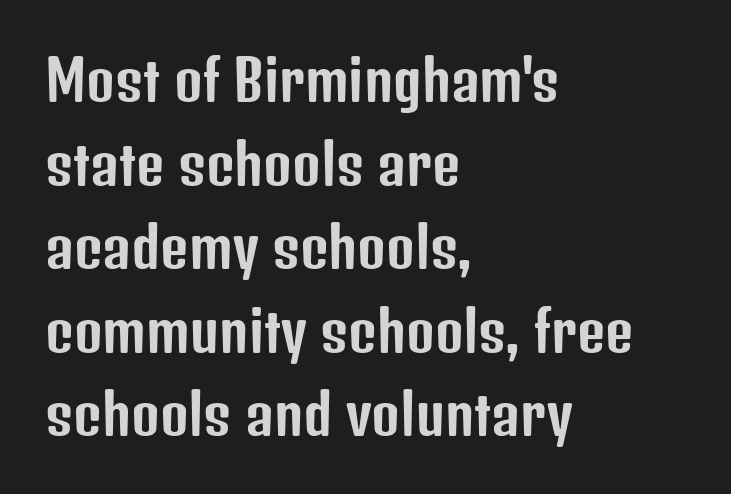
The paragraph has a hard left edge and a soft right edge. A typesetter would label this face a sans. Honestly, the letter spacing is just normal — you wouldn't notice it. The face used here is proportionally spaced, like ordinary book or web type. Quick note: underline off. It's the straight-up-and-down kind of type.
